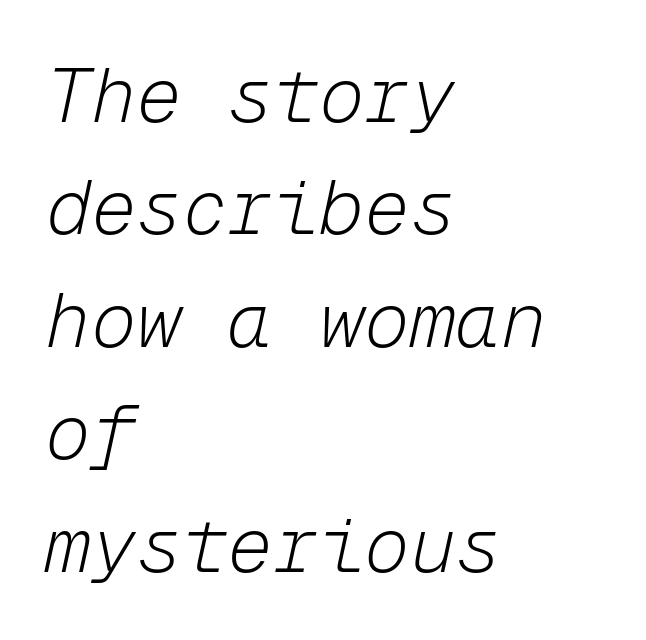
The image shows 76 px light type, italic (leaning right), monospaced; set left-aligned, normal line spacing (1.48x), normal letter spacing, not underlined; low stroke contrast and a medium x-height.
